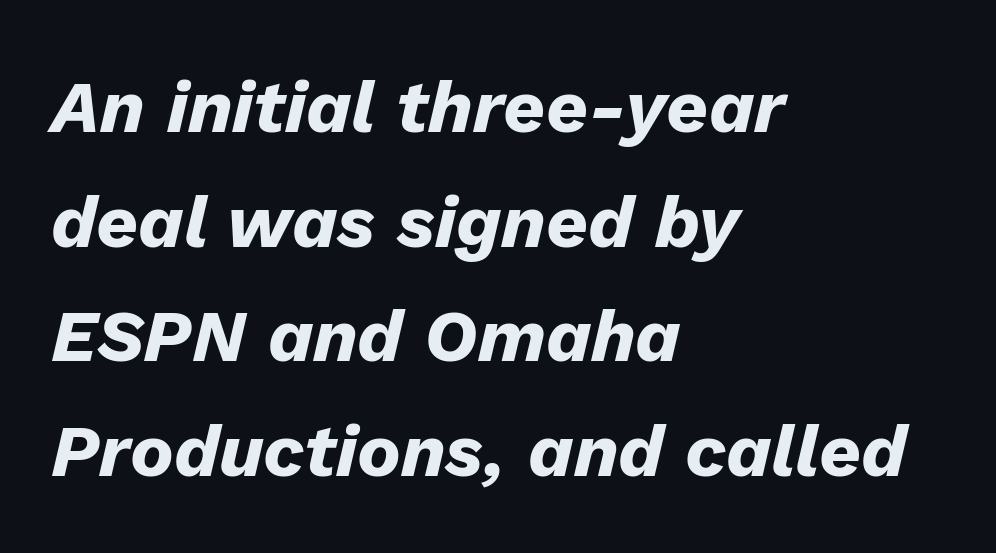
The image shows 73 px heavy type, italic (leaning right); set left-aligned, normal line spacing (1.57x), normal letter spacing, not underlined; low stroke contrast and a medium x-height.
